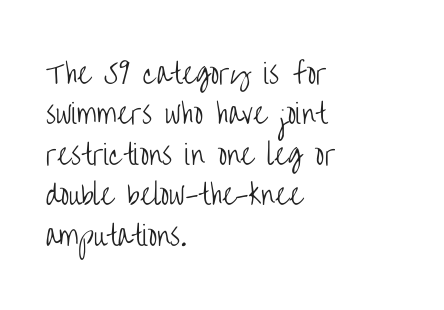
Q: Is the text bold? A: No.
Q: Is the text italic (slanted)? A: No, it is upright.
Q: Is the text underlined? A: No.
Q: How is the paragraph aligned? A: Left-aligned.
Q: Is the spacing between letters normal or unusually wide? A: Normal.
Q: Is the spacing between lines tight, normal or loose? A: Normal.
